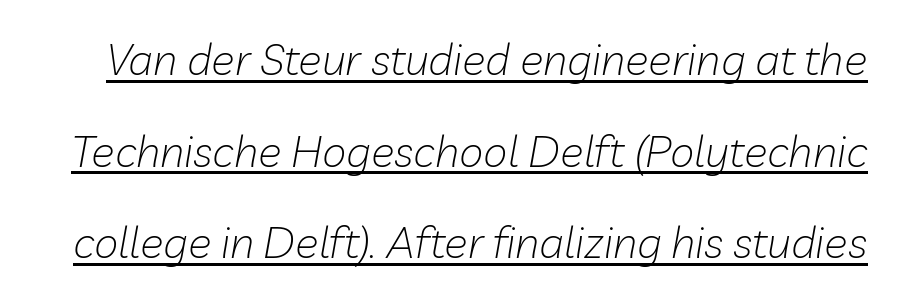
Is the type heavy? It reads as light-to-regular instead. The passage shown leans; its letterforms are oblique. These characters rest on top of a visible drawn line. Is there much room between lines? Yes — plenty of vertical air separates them. Is the letter spacing exaggerated? No — it looks like the ordinary default.
